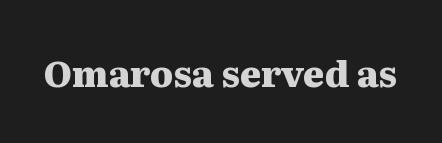
The rendering keeps characters at their native spacing. Typesetter's note: full bold, strokes at maximum text heaviness. The space beneath each line is pristine and unruled. Posture: vertical. Letterform terminals end in serifs throughout the passage.
